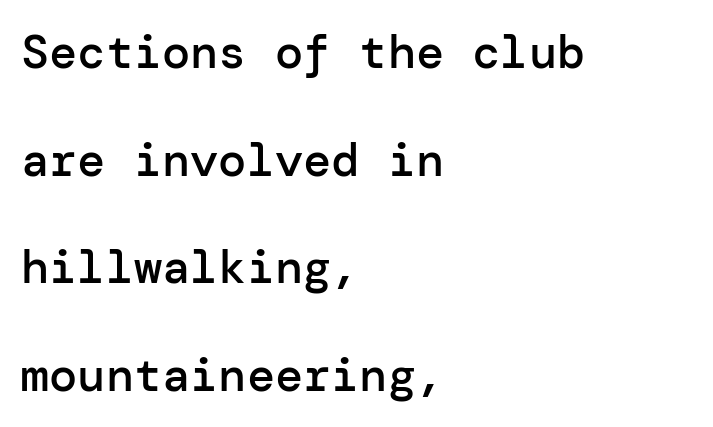
Q: Is the text bold? A: Semi-bold.
Q: Is the text italic (slanted)? A: No, it is upright.
Q: Is the typeface a serif or a sans-serif typeface? A: Sans-serif.
Q: Is the text underlined? A: No.
Q: How is the paragraph aligned? A: Left-aligned.
Q: Is the spacing between letters normal or unusually wide? A: Normal.
Q: Is the spacing between lines tight, normal or loose? A: Loose.
Q: Width (condensed, normal, or wide)? A: Normal.
Q: Stroke contrast? A: Low.
Q: x-height? A: Medium.
